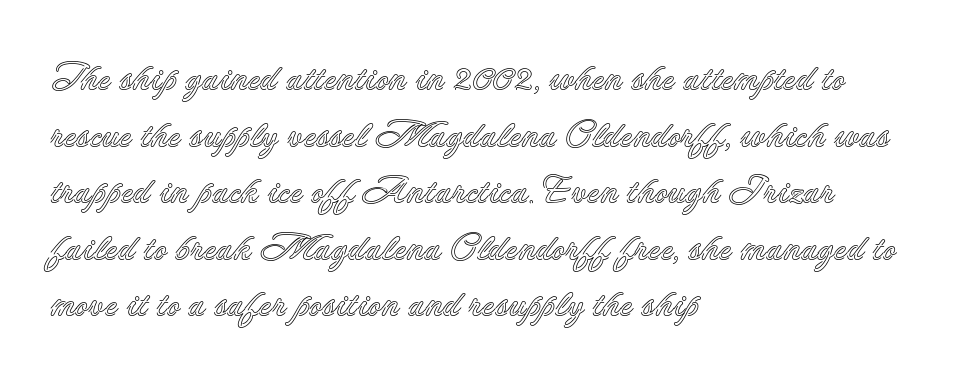
The image shows 37 px text type; set left-aligned, normal line spacing (1.53x), normal letter spacing, not underlined; a small x-height.
